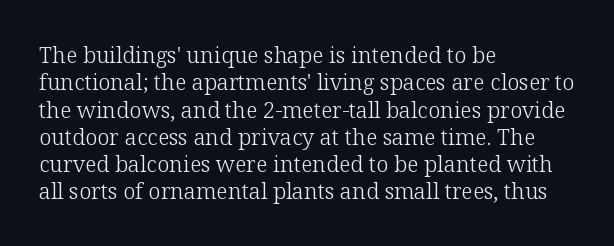
{"italic": "no", "bold": "no", "underline": "no", "align": "left", "line_spacing_ratio": 1.24, "letter_spacing": "normal", "letter_spacing_em": 0.0, "glyph_px": 22}
